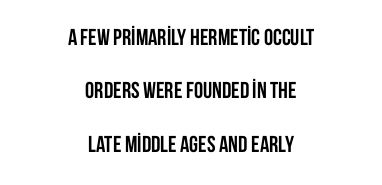
Any mark beneath the type? The region is blank. The vertical gap from one line to the next is large. Nobody touched the tracking dial on this one. Italic: no, the glyphs are upright roman. Notice how thick the strokes are: this is what a full bold looks like. Typeset on center — no edge is straight.
